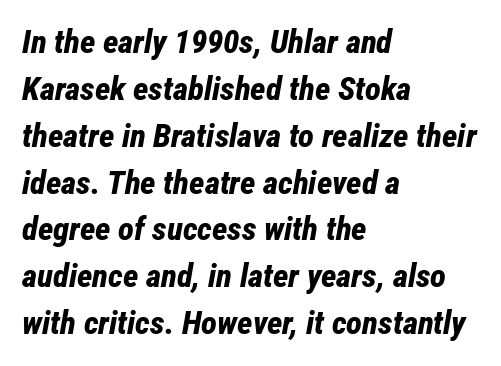
The image shows 33 px bold, condensed type, italic (leaning right); set left-aligned, normal line spacing (1.42x), normal letter spacing, not underlined; low stroke contrast and a medium x-height.
